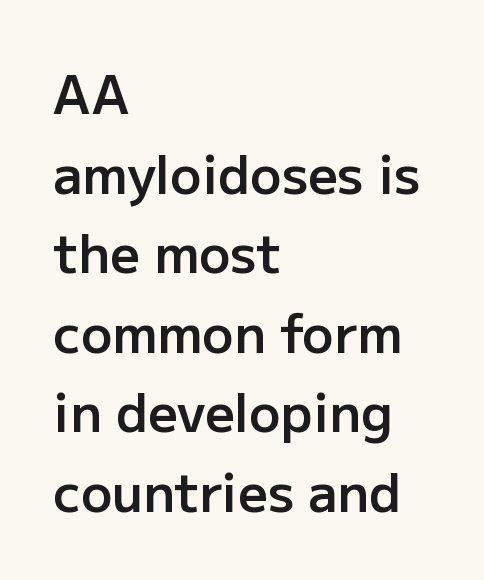
The rendering uses a moderate line-height, typical for paragraphs. These lines carry some extra weight — a demibold, not a full bold. Vertical strokes here are truly vertical. This sample has the flowing, uneven cadence of proportional lettering. Is this a sans? Yes — the strokes have no serifs. Only glyphs here, with clear space below each row.
